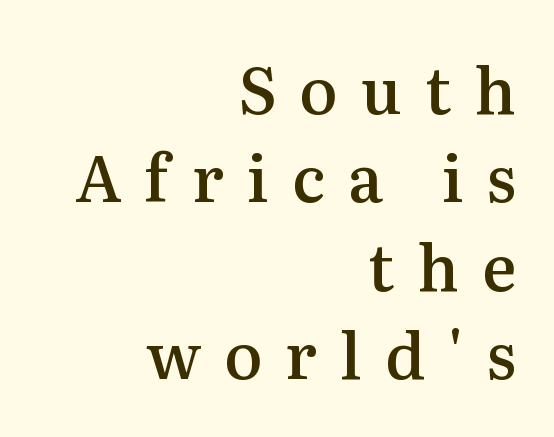
Q: Is the text bold? A: Semi-bold.
Q: Is the text italic (slanted)? A: No, it is upright.
Q: Is the typeface a serif or a sans-serif typeface? A: Serif.
Q: Is the text underlined? A: No.
Q: How is the paragraph aligned? A: Right-aligned.
Q: Is the spacing between letters normal or unusually wide? A: Unusually wide.
Q: Is the spacing between lines tight, normal or loose? A: Normal.
Q: Width (condensed, normal, or wide)? A: Normal.
Q: Stroke contrast? A: Medium.
Q: x-height? A: Medium.
Q: Monospaced? A: No.
